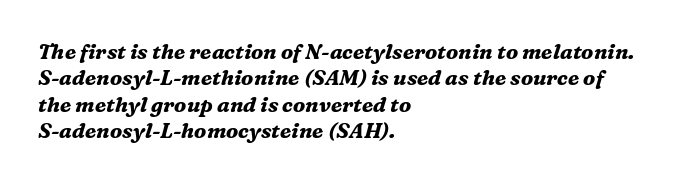
{"italic": "yes", "lean": "right", "slant_degrees": 16, "bold": "yes", "underline": "no", "align": "left", "line_spacing": "normal", "line_spacing_ratio": 1.26, "letter_spacing": "normal", "letter_spacing_em": 0.0, "glyph_px": 21}
